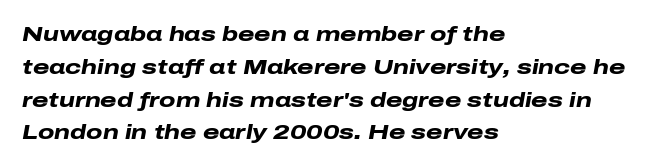
The image shows 21 px bold type, italic (leaning right); set left-aligned, normal line spacing (1.56x), normal letter spacing, not underlined.
